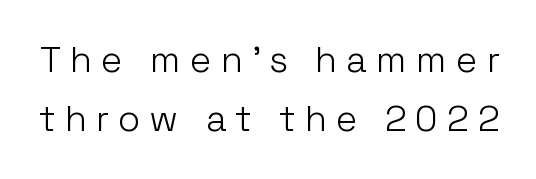
Q: Is the text bold? A: No.
Q: Is the text italic (slanted)? A: No, it is upright.
Q: Is the typeface a serif or a sans-serif typeface? A: Sans-serif.
Q: Is the text underlined? A: No.
Q: Is the spacing between letters normal or unusually wide? A: Unusually wide.
Q: Is the spacing between lines tight, normal or loose? A: Normal.
Q: Width (condensed, normal, or wide)? A: Normal.
Q: Stroke contrast? A: Low.
Q: x-height? A: Medium.
Q: Monospaced? A: No.
